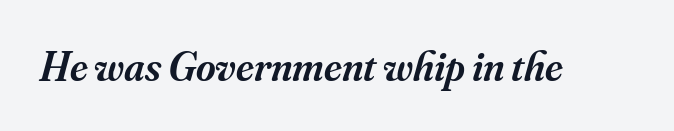
Q: Is the text bold? A: Semi-bold.
Q: Is the text italic (slanted)? A: Yes, it leans right by about 16 degrees.
Q: Is the typeface a serif or a sans-serif typeface? A: Serif.
Q: Is the text underlined? A: No.
Q: Is the spacing between letters normal or unusually wide? A: Normal.
Q: Width (condensed, normal, or wide)? A: Normal.
Q: Stroke contrast? A: Medium.
Q: x-height? A: Small.
Q: Monospaced? A: No.
